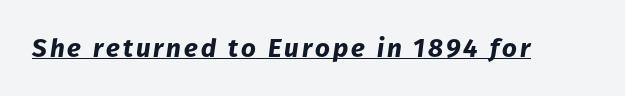
The image shows 26 px bold type, italic (leaning right); set underlined.
